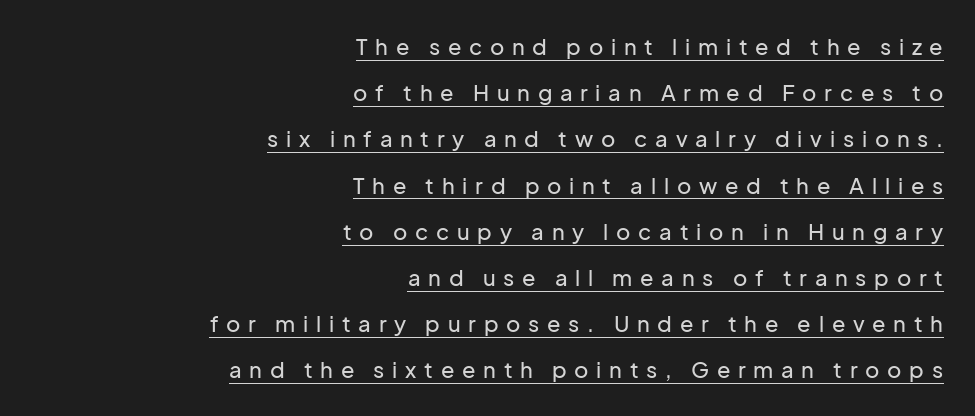
{"italic": "no", "underline": "yes", "align": "right", "line_spacing": "loose", "line_spacing_ratio": 2.1, "letter_spacing": "wide", "letter_spacing_em": 0.35, "glyph_px": 22}
